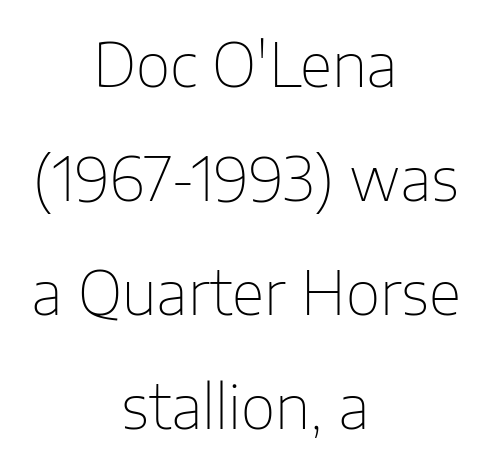
The image shows 60 px thin sans-serif type, upright; set centered, loose line spacing (1.9x), normal letter spacing, not underlined; low stroke contrast and a medium x-height.
